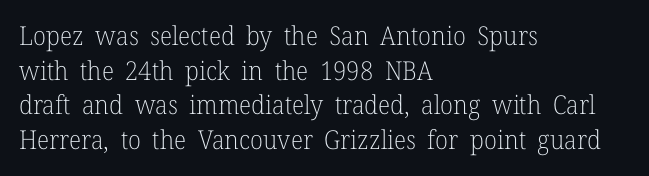
The image shows 26 px text type, upright; set left-aligned, normal line spacing (1.33x), normal letter spacing, not underlined.
